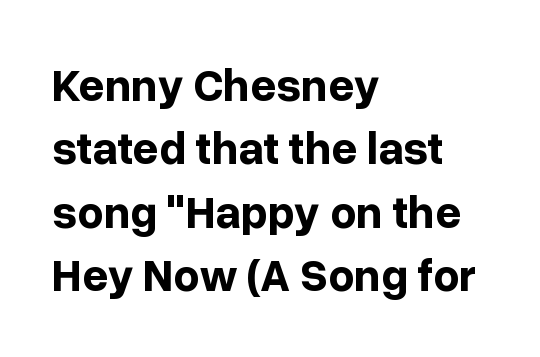
{"serif": "no", "italic": "no", "bold": "yes", "weight": "bold", "width": "normal", "stroke_contrast": "low", "x_height": "medium", "monospaced": "no", "underline": "no", "align": "left", "line_spacing": "normal", "line_spacing_ratio": 1.38, "letter_spacing": "normal", "letter_spacing_em": 0.0, "glyph_px": 46}
